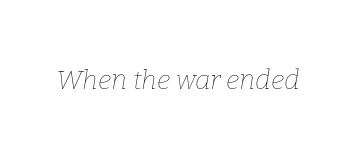
Q: Is the text bold? A: No.
Q: Is the text italic (slanted)? A: Yes, it leans right by about 9 degrees.
Q: Is the text underlined? A: No.
Q: Is the spacing between letters normal or unusually wide? A: Normal.
